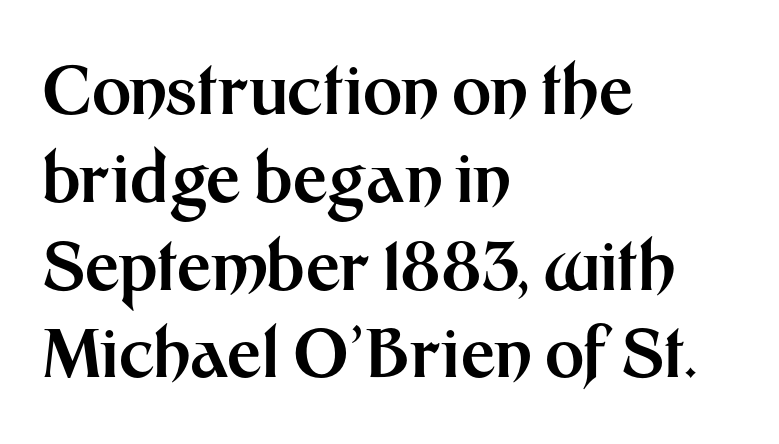
Q: Is the text bold? A: Yes.
Q: Is the text italic (slanted)? A: No, it is upright.
Q: Is the typeface a serif or a sans-serif typeface? A: Sans-serif.
Q: Is the text underlined? A: No.
Q: How is the paragraph aligned? A: Left-aligned.
Q: Is the spacing between letters normal or unusually wide? A: Normal.
Q: Is the spacing between lines tight, normal or loose? A: Normal.
Q: Width (condensed, normal, or wide)? A: Normal.
Q: Stroke contrast? A: Medium.
Q: x-height? A: Medium.
Q: Monospaced? A: No.
